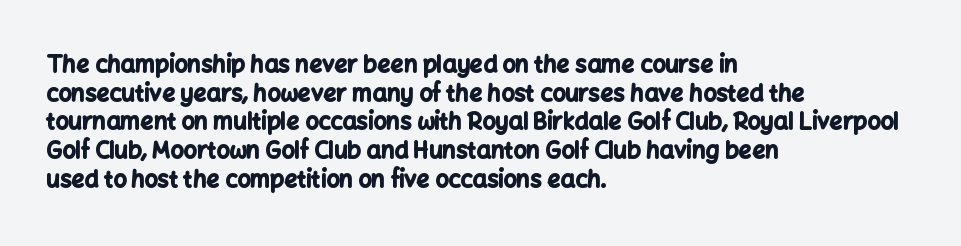
Q: Is the text bold? A: Yes.
Q: Is the text italic (slanted)? A: No, it is upright.
Q: Is the text underlined? A: No.
Q: How is the paragraph aligned? A: Left-aligned.
Q: Is the spacing between letters normal or unusually wide? A: Normal.
Q: Is the spacing between lines tight, normal or loose? A: Normal.
